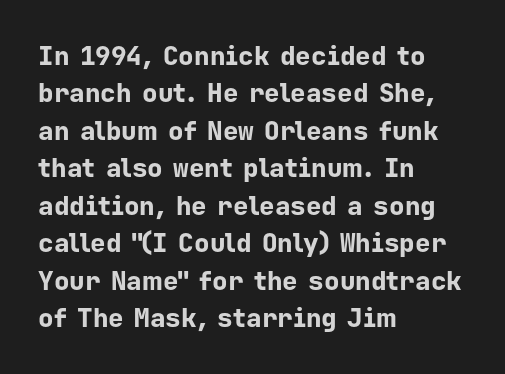
Q: Is the text bold? A: Yes.
Q: Is the text italic (slanted)? A: No, it is upright.
Q: Is the text underlined? A: No.
Q: How is the paragraph aligned? A: Left-aligned.
Q: Is the spacing between letters normal or unusually wide? A: Normal.
Q: Is the spacing between lines tight, normal or loose? A: Normal.
